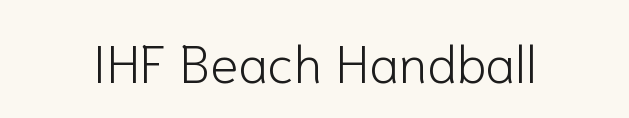
Q: Is the text bold? A: No.
Q: Is the text italic (slanted)? A: No, it is upright.
Q: Is the typeface a serif or a sans-serif typeface? A: Sans-serif.
Q: Is the text underlined? A: No.
Q: Is the spacing between letters normal or unusually wide? A: Normal.
Q: Width (condensed, normal, or wide)? A: Normal.
Q: Stroke contrast? A: Low.
Q: x-height? A: Medium.
Q: Monospaced? A: No.
